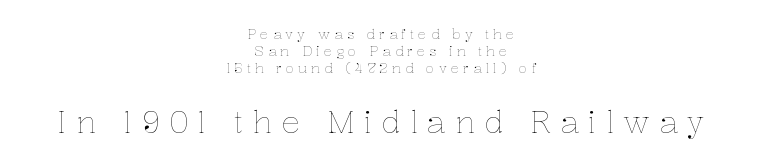
Q: Is the text bold? A: No.
Q: Is the text italic (slanted)? A: No, it is upright.
Q: Is the text underlined? A: No.
Q: How is the paragraph aligned? A: Centered.
Q: Is the spacing between letters normal or unusually wide? A: Unusually wide.
Q: Which block of text is set in a larger size, the first (top) or the second (bottom)? A: The second (bottom) one.
Q: Width (condensed, normal, or wide)? A: Normal.
Q: Stroke contrast? A: Low.
Q: x-height? A: Medium.
Q: Monospaced? A: No.
